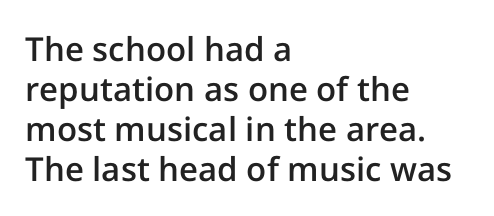
The image shows 33 px semibold sans-serif type, upright; set left-aligned, line spacing 1.21x, normal letter spacing, not underlined; low stroke contrast and a medium x-height.
